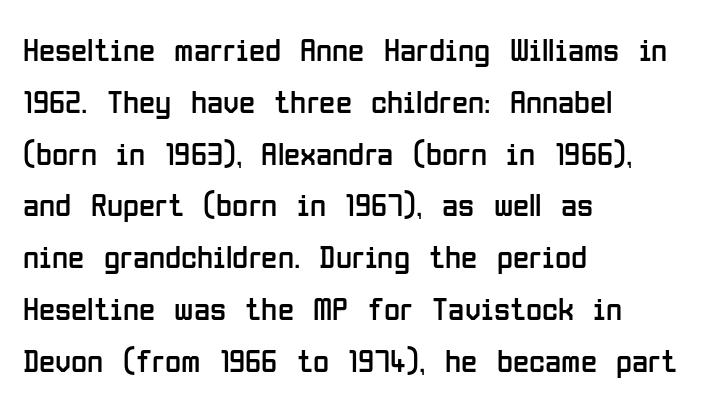
{"serif": "no", "italic": "no", "bold": "no", "weight": "regular", "width": "condensed", "stroke_contrast": "low", "x_height": "medium", "monospaced": "no", "underline": "no", "align": "left", "line_spacing": "normal", "line_spacing_ratio": 1.57, "letter_spacing": "normal", "letter_spacing_em": 0.0, "glyph_px": 33}
